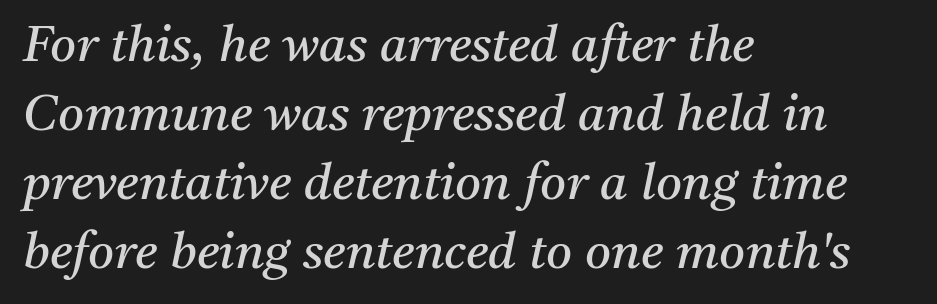
The image shows 50 px regular-weight serif type, italic (leaning right); set left-aligned, normal line spacing (1.38x), normal letter spacing, not underlined; medium stroke contrast and a medium x-height.
